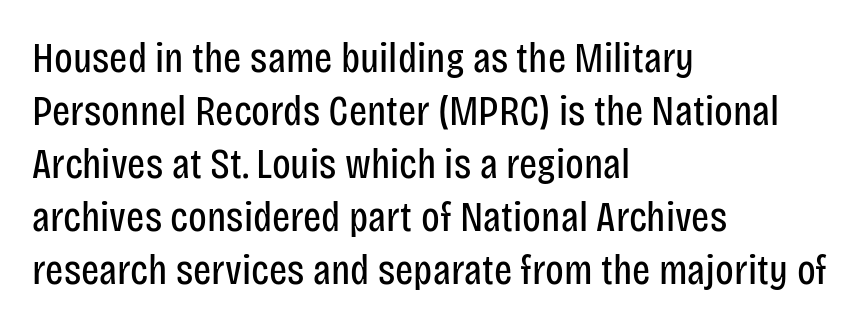
Q: Is the text bold? A: No.
Q: Is the text italic (slanted)? A: No, it is upright.
Q: Is the typeface a serif or a sans-serif typeface? A: Sans-serif.
Q: Is the text underlined? A: No.
Q: How is the paragraph aligned? A: Left-aligned.
Q: Is the spacing between letters normal or unusually wide? A: Normal.
Q: Width (condensed, normal, or wide)? A: Condensed.
Q: Stroke contrast? A: Low.
Q: x-height? A: Large.
Q: Monospaced? A: No.
